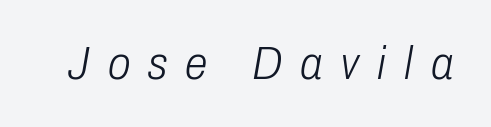
The image shows 46 px light, condensed type, italic (leaning right); set unusually wide letter spacing (+0.39 em), not underlined; low stroke contrast and a medium x-height.
